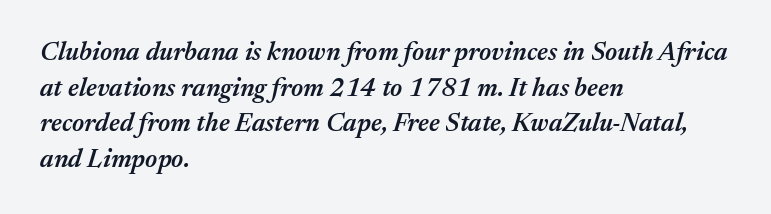
Rows of type keep a routine distance in the vertical direction. Bare-footed words on every line. When letters slant like this, we call the style italic. The lines are quadded left.
